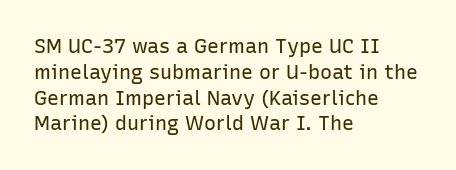
The image shows 20 px text type, upright; set left-aligned, normal line spacing (1.29x), normal letter spacing, not underlined.
